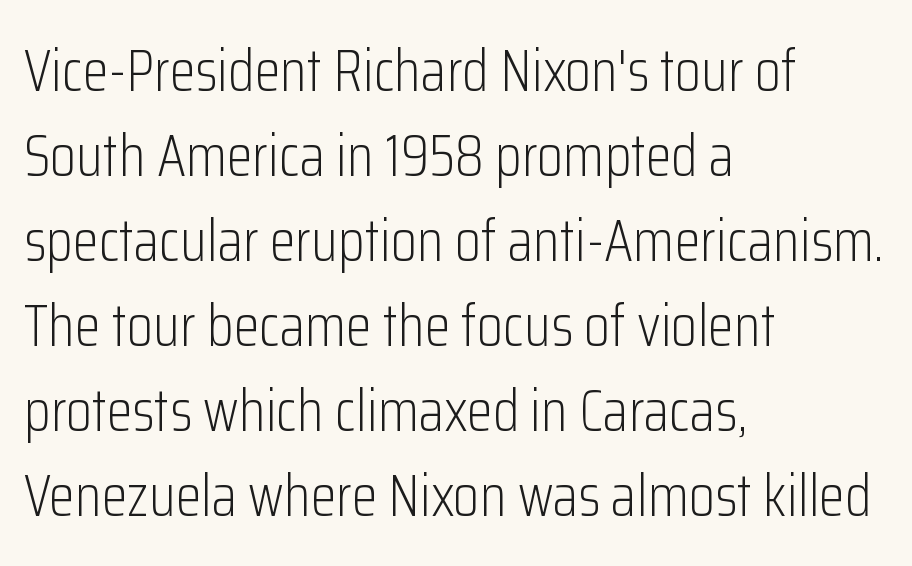
The image shows 59 px light, condensed sans-serif type, upright; set left-aligned, normal line spacing (1.44x), normal letter spacing, not underlined; low stroke contrast and a medium x-height.
